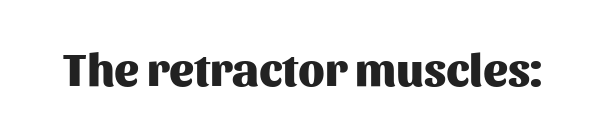
The image shows 46 px heavy sans-serif type, upright; set normal letter spacing, not underlined; medium stroke contrast and a medium x-height.
